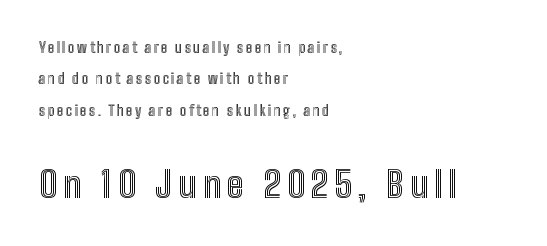
The image shows 36 px condensed type, upright; set left-aligned, loose line spacing (2.25x), not underlined; the second (bottom) block is 2.57x larger; a medium x-height.
